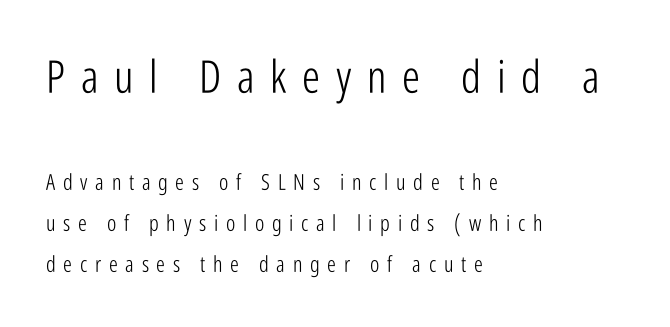
Each word looks stretched out because of the extra space between its letters. The paragraph shown leans on its left margin. The letters carry no serifs — their stems end cleanly without finishing strokes. Looks like regular typesetting: each glyph gets only the width it needs. No letter is thick-stroked: the sample isn't bold.
